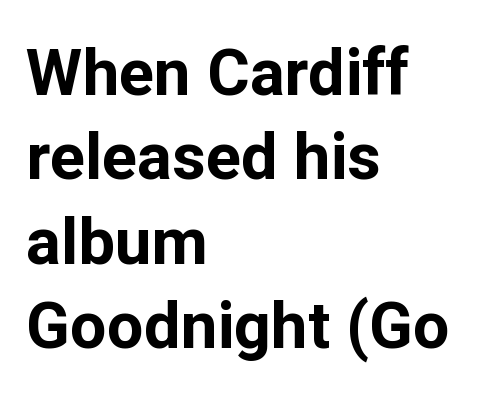
{"serif": "no", "italic": "no", "bold": "yes", "weight": "bold", "width": "normal", "stroke_contrast": "low", "x_height": "medium", "monospaced": "no", "underline": "no", "align": "left", "line_spacing": "normal", "line_spacing_ratio": 1.3, "letter_spacing": "normal", "letter_spacing_em": 0.0, "glyph_px": 65}
